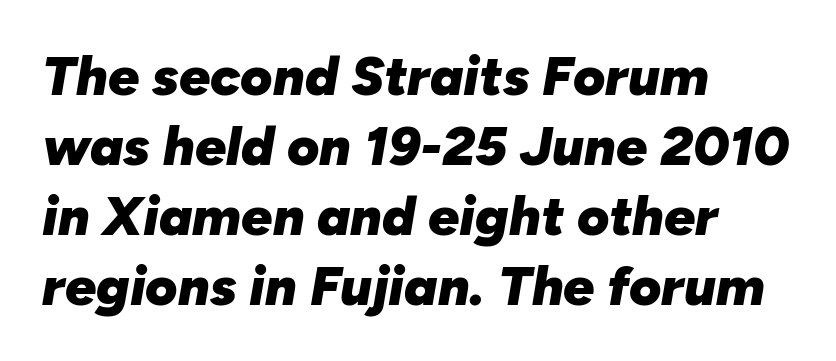
Q: Is the text bold? A: Yes.
Q: Is the text italic (slanted)? A: Yes, it leans right by about 10 degrees.
Q: Is the text underlined? A: No.
Q: How is the paragraph aligned? A: Left-aligned.
Q: Is the spacing between letters normal or unusually wide? A: Normal.
Q: Is the spacing between lines tight, normal or loose? A: Normal.
Q: Width (condensed, normal, or wide)? A: Normal.
Q: Stroke contrast? A: Low.
Q: x-height? A: Medium.
Q: Monospaced? A: No.
